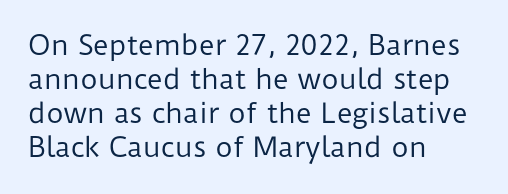
Vertically, the passage feels balanced, rows spaced as you'd expect. The strip under each line holds only bare page. Weight: in the light-to-regular range. Glyph-to-glyph distance matches everyday printed text.
